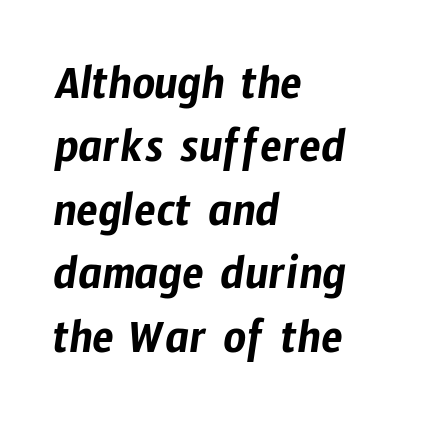
Observe the ordinary spacing: letters are neighbours, not strangers. Stroke terminals: plain, sans-serif. Reading down the block, your eye returns to a fixed left position each line. This sample has the flowing, uneven cadence of proportional lettering. The space beneath each line is pristine and unruled.
